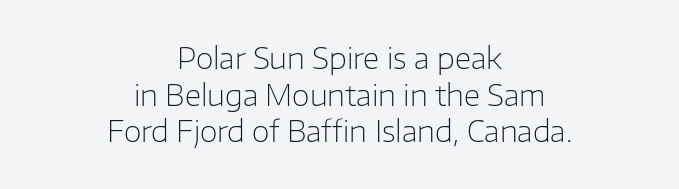
{"serif": "no", "italic": "no", "bold": "no", "weight": "light", "width": "normal", "stroke_contrast": "low", "x_height": "medium", "monospaced": "no", "underline": "no", "align": "center", "line_spacing": "normal", "line_spacing_ratio": 1.26, "letter_spacing": "normal", "letter_spacing_em": 0.0, "glyph_px": 29}
